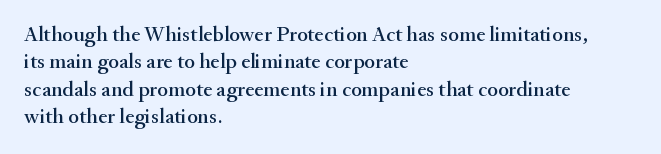
Q: Is the text italic (slanted)? A: No, it is upright.
Q: Is the text underlined? A: No.
Q: How is the paragraph aligned? A: Left-aligned.
Q: Is the spacing between letters normal or unusually wide? A: Normal.
Q: Is the spacing between lines tight, normal or loose? A: Normal.
